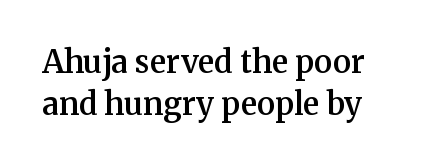
Q: Is the text bold? A: Semi-bold.
Q: Is the text italic (slanted)? A: No, it is upright.
Q: Is the typeface a serif or a sans-serif typeface? A: Serif.
Q: Is the text underlined? A: No.
Q: Is the spacing between letters normal or unusually wide? A: Normal.
Q: Is the spacing between lines tight, normal or loose? A: Normal.
Q: Width (condensed, normal, or wide)? A: Normal.
Q: Stroke contrast? A: Medium.
Q: x-height? A: Medium.
Q: Monospaced? A: No.
